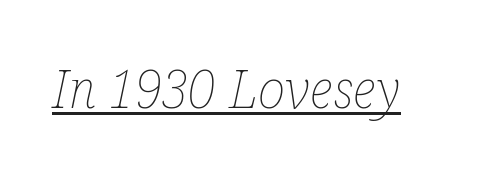
The image shows 52 px thin, condensed type, italic (leaning right); set normal letter spacing, underlined; low stroke contrast and a medium x-height.
